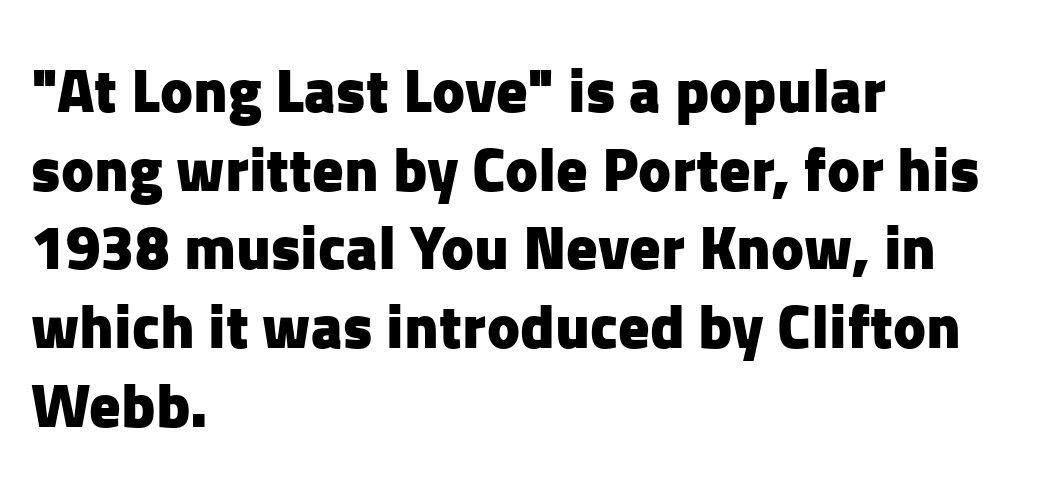
Q: Is the text bold? A: Yes.
Q: Is the text italic (slanted)? A: No, it is upright.
Q: Is the typeface a serif or a sans-serif typeface? A: Sans-serif.
Q: Is the text underlined? A: No.
Q: How is the paragraph aligned? A: Left-aligned.
Q: Is the spacing between letters normal or unusually wide? A: Normal.
Q: Is the spacing between lines tight, normal or loose? A: Normal.
Q: Width (condensed, normal, or wide)? A: Normal.
Q: Stroke contrast? A: Low.
Q: x-height? A: Medium.
Q: Monospaced? A: No.
